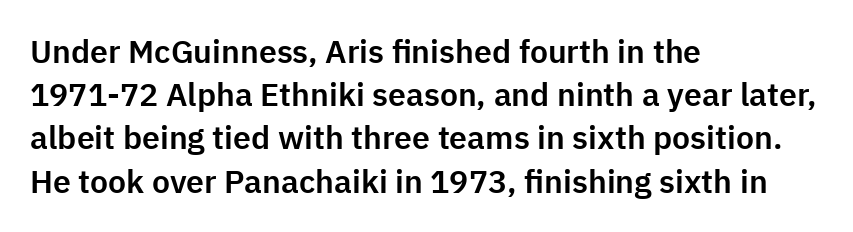
Quick note: underline off. Proportional: the letters do not fall into vertical columns. Leftover space on each line is placed entirely after the last word. These lines are composed in type without serifs.
